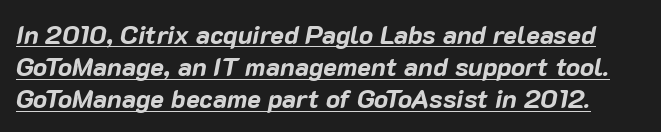
The image shows 26 px bold type, italic (leaning right); set line spacing 1.24x, normal letter spacing, underlined.
